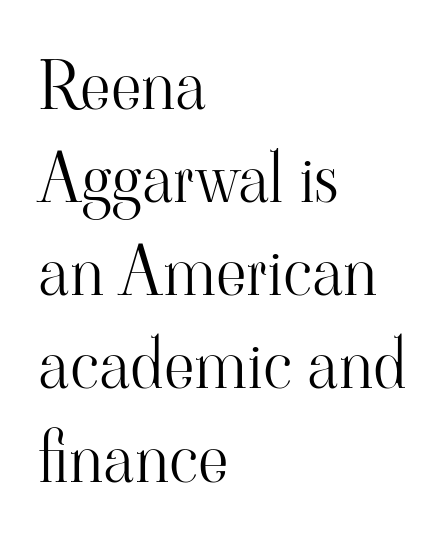
The image shows 67 px light serif type, upright; set left-aligned, normal line spacing (1.39x), normal letter spacing, not underlined; high stroke contrast and a small x-height.
